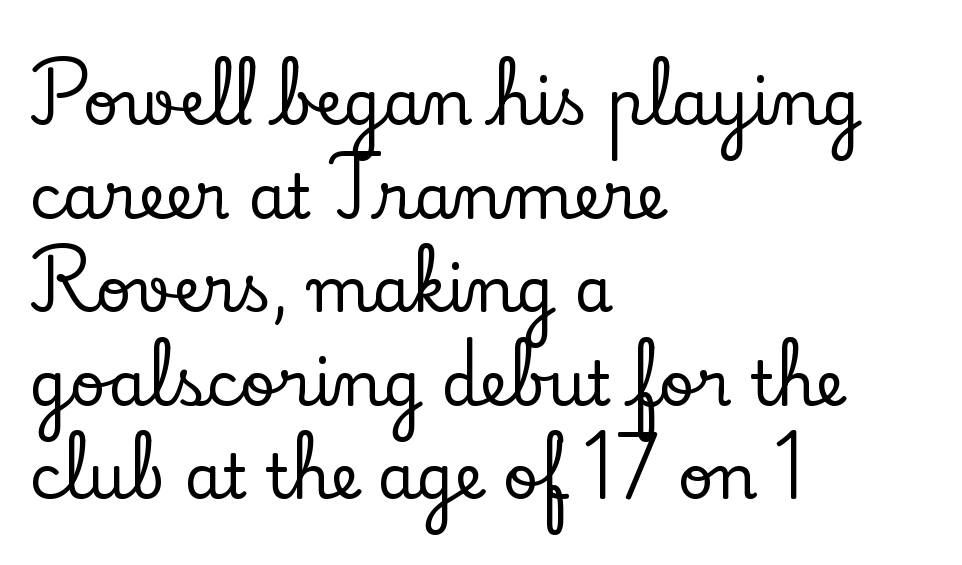
The image shows 62 px serif type, upright; set left-aligned, normal line spacing (1.51x), normal letter spacing, not underlined; low stroke contrast and a small x-height.
